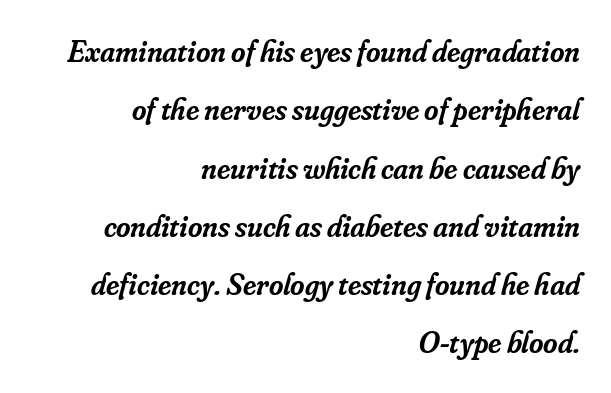
{"serif": "yes", "italic": "yes", "lean": "right", "slant_degrees": 16, "bold": "semi", "weight": "semibold", "width": "normal", "stroke_contrast": "low", "x_height": "small", "monospaced": "no", "underline": "no", "align": "right", "line_spacing_ratio": 1.88, "letter_spacing": "normal", "letter_spacing_em": 0.0, "glyph_px": 31}
